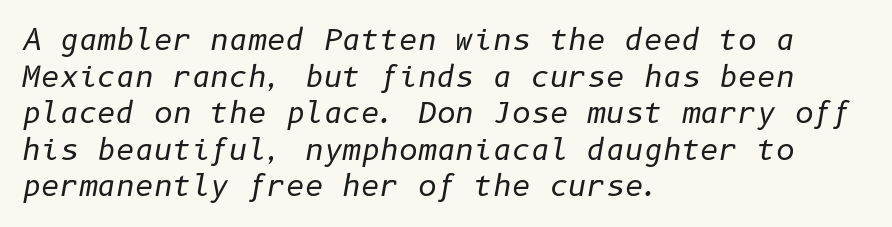
The image shows 29 px regular-weight type, italic (leaning right); set left-aligned, normal line spacing (1.26x), normal letter spacing, not underlined; low stroke contrast and a medium x-height.
